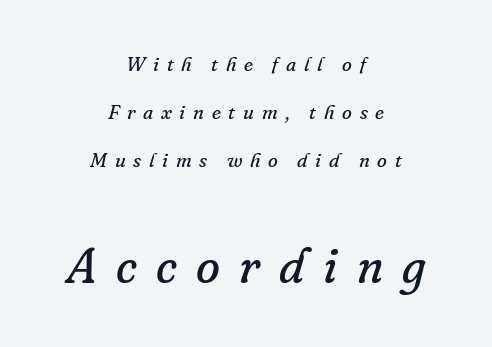
The image shows 49 px regular-weight serif type, italic (leaning right); set centered, loose line spacing (2.41x), unusually wide letter spacing (+0.39 em), not underlined; the second (bottom) block is 2.45x larger; low stroke contrast and a small x-height.
